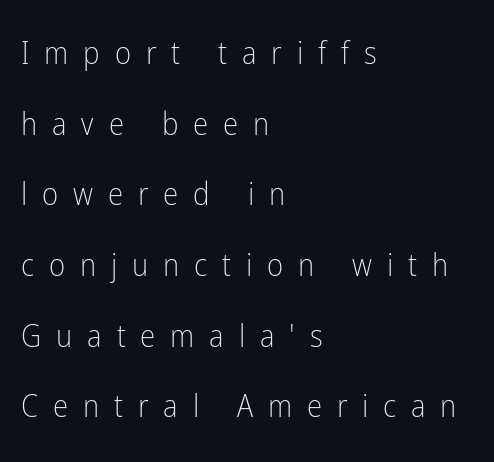
Students, note that the glyphs here are deliberately spaced far apart. Heft: none added — not bold. The passage shown is typed in a proportional face where columns would drift. The passage shown stacks its lines with a broad gap. What kind of face is this? One without serifs — a sans.
